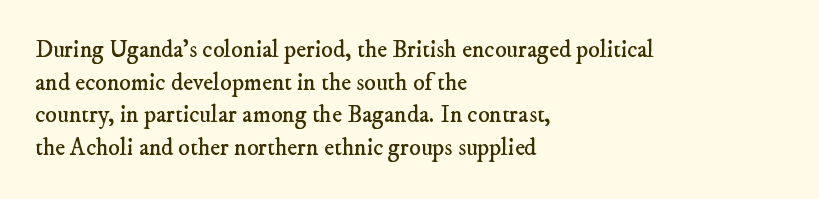
Q: Is the text bold? A: No.
Q: Is the text underlined? A: No.
Q: How is the paragraph aligned? A: Left-aligned.
Q: Is the spacing between letters normal or unusually wide? A: Normal.
Q: Is the spacing between lines tight, normal or loose? A: Normal.
